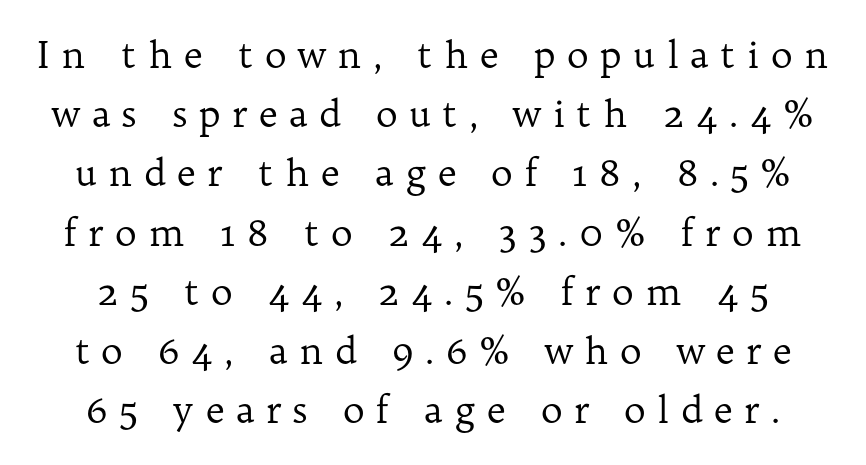
The image shows 37 px regular-weight serif type, upright; set normal line spacing (1.6x), unusually wide letter spacing (+0.31 em), not underlined; low stroke contrast and a medium x-height.
